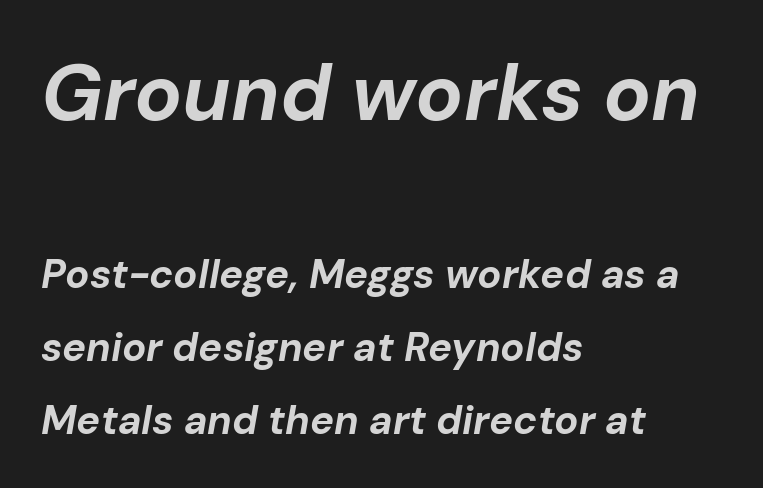
The letters advance in unequal steps, a hallmark of proportional type. Has an underline been added? It has not. Would a proofreader flag this as italicized? Yes. Between one letter and the next there's only the usual sliver of space. Which of the two is more prominent by size? The first, at the top. These lines are set flush left with a ragged right edge.
